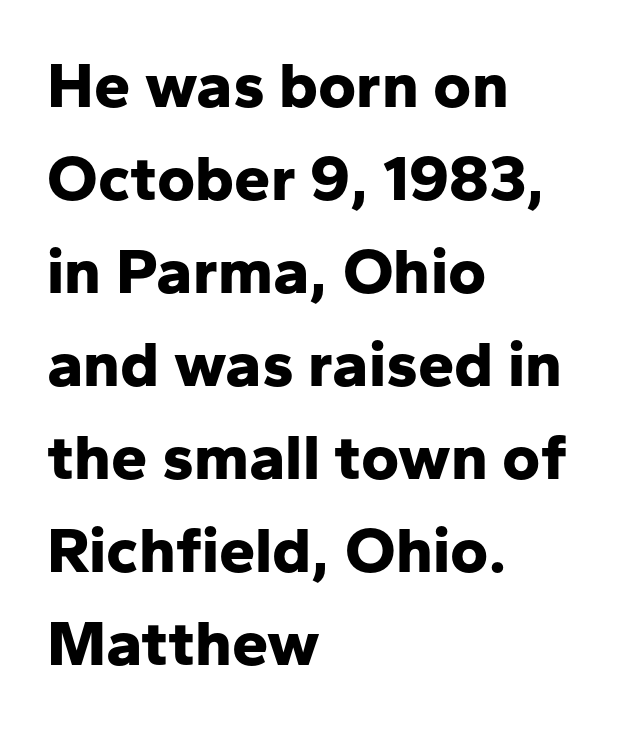
The passage shown is typed in a proportional face where columns would drift. You can tell from the bare stems that sans-serif type was used. As a designer I'd log this as weight 700, bold. Quick note: underline off.
